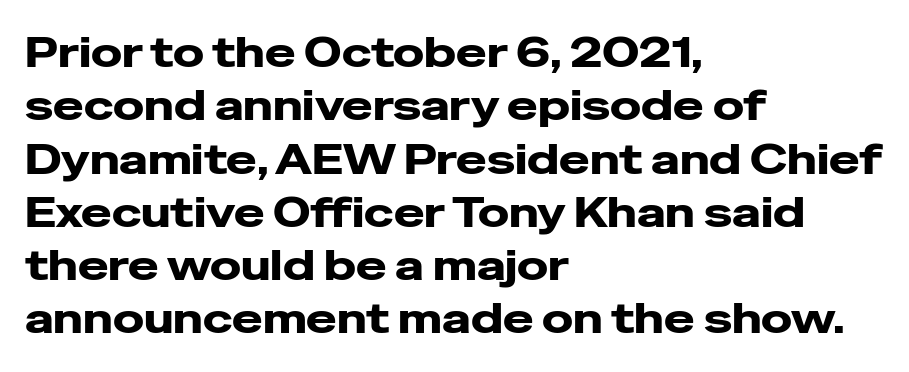
The lettering holds an erect, upright posture throughout. Students, observe: this is what conventionally led text looks like. The space beneath each line is pristine and unruled. Is this a fixed-width face? No — the glyphs have proportional, varying widths.
